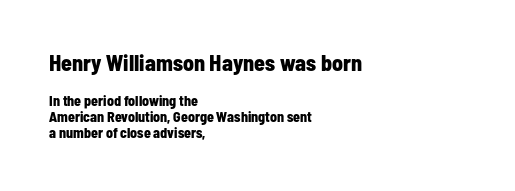
Q: Is the text bold? A: Yes.
Q: Is the text italic (slanted)? A: No, it is upright.
Q: Is the text underlined? A: No.
Q: How is the paragraph aligned? A: Left-aligned.
Q: Is the spacing between letters normal or unusually wide? A: Normal.
Q: Is the spacing between lines tight, normal or loose? A: Tight.
Q: Which block of text is set in a larger size, the first (top) or the second (bottom)? A: The first (top) one.
